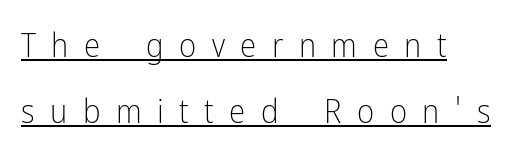
The image shows 33 px light, condensed sans-serif type, upright; set left-aligned, loose line spacing (1.99x), unusually wide letter spacing (+0.47 em), underlined; low stroke contrast and a medium x-height.
